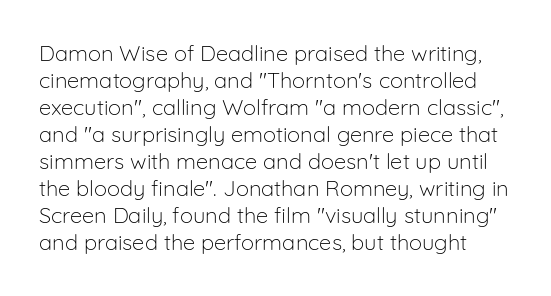
Check under the words: just untouched page. The letterforms sit shoulder to shoulder at normal distance. Rendered with straight, roman letterforms. No heavy texture on the line: the type isn't bold.
